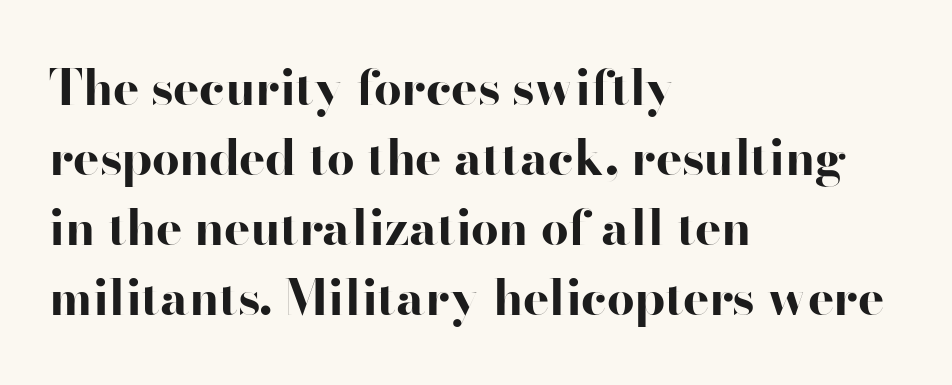
{"serif": "no", "italic": "no", "bold": "yes", "weight": "bold", "width": "wide", "stroke_contrast": "high", "x_height": "small", "monospaced": "no", "underline": "no", "align": "left", "line_spacing": "normal", "line_spacing_ratio": 1.43, "letter_spacing": "normal", "letter_spacing_em": 0.0, "glyph_px": 49}
